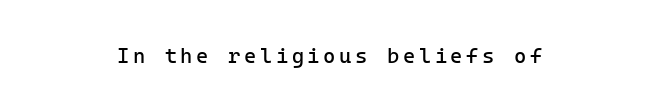
{"italic": "no", "bold": "no", "underline": "no", "align": "center", "glyph_px": 21}
